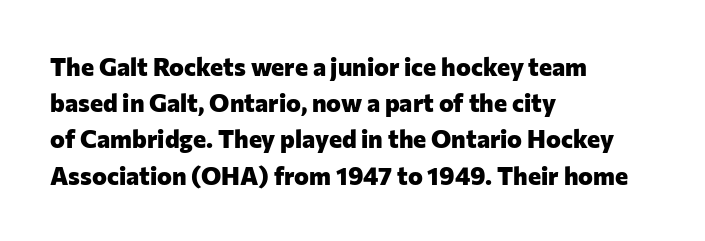
{"italic": "no", "bold": "yes", "underline": "no", "align": "left", "line_spacing": "normal", "line_spacing_ratio": 1.45, "letter_spacing": "normal", "letter_spacing_em": 0.0, "glyph_px": 25}
